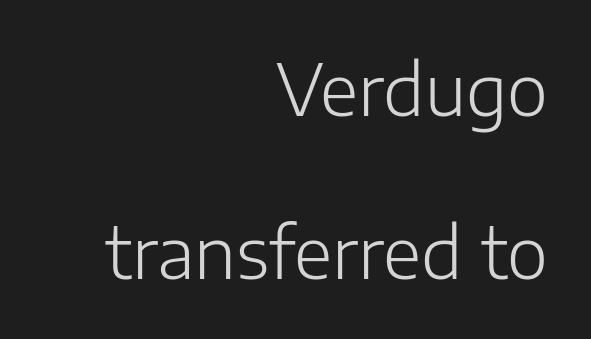
{"serif": "no", "italic": "no", "bold": "no", "weight": "light", "width": "normal", "stroke_contrast": "low", "x_height": "medium", "monospaced": "no", "underline": "no", "align": "right", "line_spacing": "loose", "line_spacing_ratio": 2.33, "letter_spacing": "normal", "letter_spacing_em": 0.0, "glyph_px": 70}
